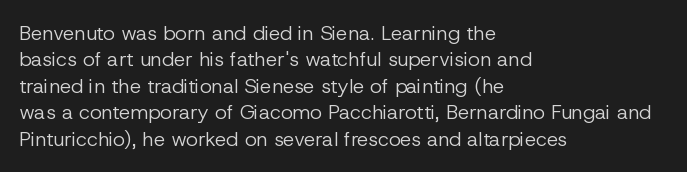
Characters remain perfectly vertical along every line. Rows of type keep a routine distance in the vertical direction. The face looks like a standard text weight, possibly lighter. Letter spacing: default. Each row of text sits above clean, open space.
